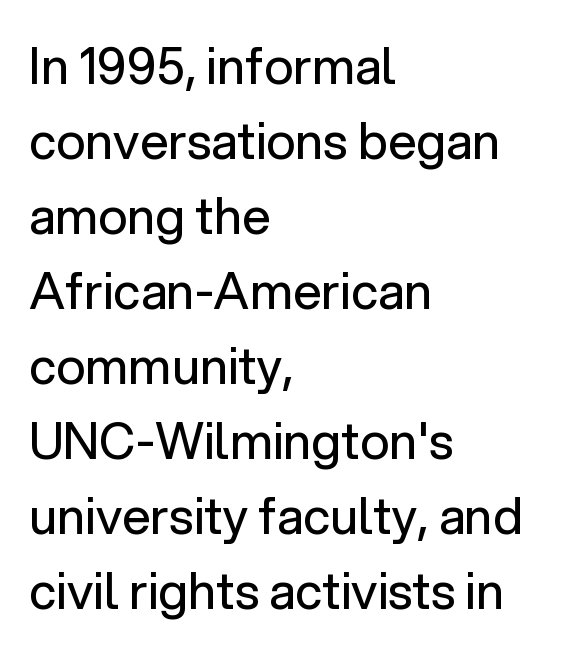
Q: Is the text bold? A: No.
Q: Is the text italic (slanted)? A: No, it is upright.
Q: Is the typeface a serif or a sans-serif typeface? A: Sans-serif.
Q: Is the text underlined? A: No.
Q: How is the paragraph aligned? A: Left-aligned.
Q: Is the spacing between letters normal or unusually wide? A: Normal.
Q: Is the spacing between lines tight, normal or loose? A: Normal.
Q: Width (condensed, normal, or wide)? A: Normal.
Q: Stroke contrast? A: Low.
Q: x-height? A: Medium.
Q: Monospaced? A: No.
